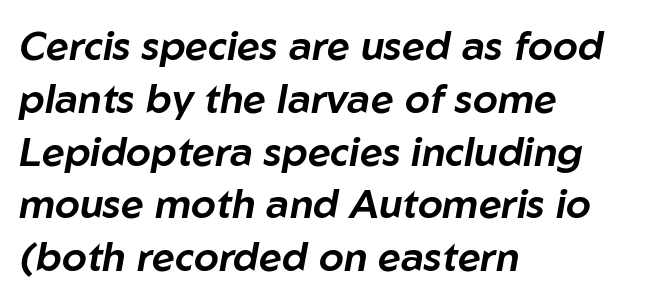
{"italic": "yes", "lean": "right", "slant_degrees": 10, "width": "normal", "stroke_contrast": "low", "x_height": "medium", "monospaced": "no", "underline": "no", "align": "left", "line_spacing": "normal", "line_spacing_ratio": 1.32, "letter_spacing": "normal", "letter_spacing_em": 0.0, "glyph_px": 40}
